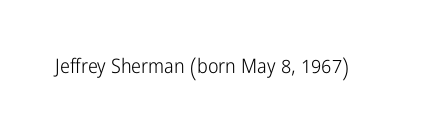
The image shows 20 px text type, upright; set normal letter spacing, not underlined.
